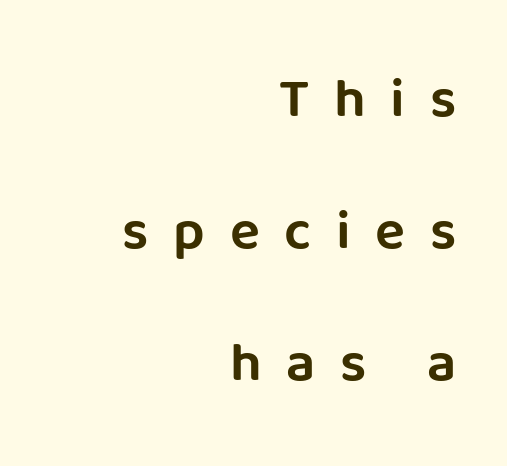
{"serif": "no", "italic": "no", "width": "normal", "stroke_contrast": "low", "x_height": "large", "monospaced": "no", "underline": "no", "align": "right", "line_spacing": "loose", "line_spacing_ratio": 2.36, "letter_spacing": "wide", "letter_spacing_em": 0.44, "glyph_px": 56}
